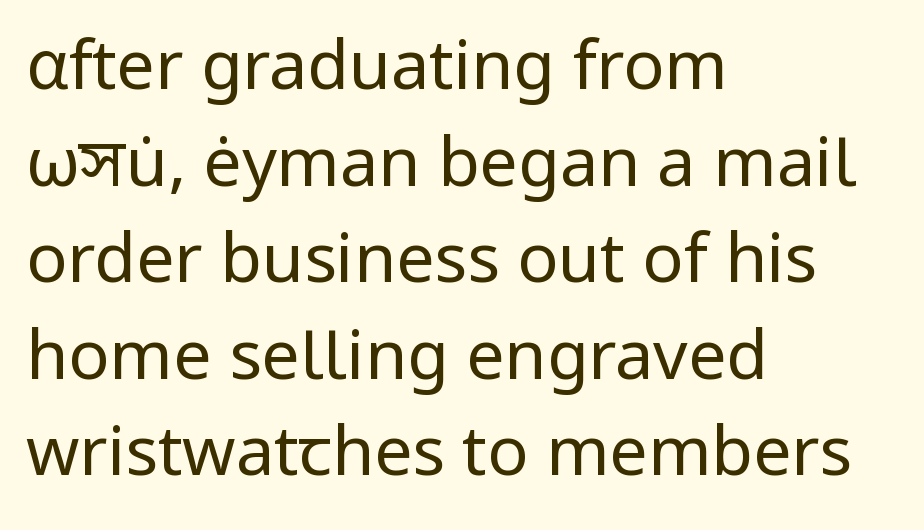
The rendering uses a moderate line-height, typical for paragraphs. The glyphs are unaccompanied by any horizontal stroke below them. You can tell from the bare stems that sans-serif type was used. The rendering keeps characters at their native spacing. The characters are drawn with everyday or finer stroke widths. The setting favours the left margin, as ordinary paragraphs usually do.
